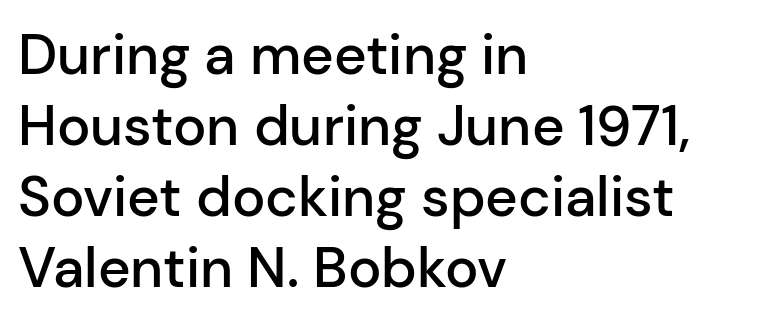
Q: Is the text bold? A: Semi-bold.
Q: Is the text italic (slanted)? A: No, it is upright.
Q: Is the typeface a serif or a sans-serif typeface? A: Sans-serif.
Q: Is the text underlined? A: No.
Q: How is the paragraph aligned? A: Left-aligned.
Q: Is the spacing between letters normal or unusually wide? A: Normal.
Q: Is the spacing between lines tight, normal or loose? A: Normal.
Q: Width (condensed, normal, or wide)? A: Normal.
Q: Stroke contrast? A: Low.
Q: x-height? A: Medium.
Q: Monospaced? A: No.
